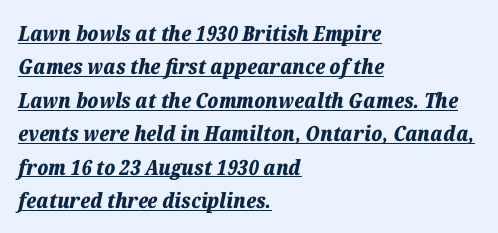
{"italic": "yes", "lean": "right", "slant_degrees": 12, "bold": "yes", "underline": "yes", "align": "left", "line_spacing": "normal", "line_spacing_ratio": 1.59, "letter_spacing": "normal", "letter_spacing_em": 0.0, "glyph_px": 21}
